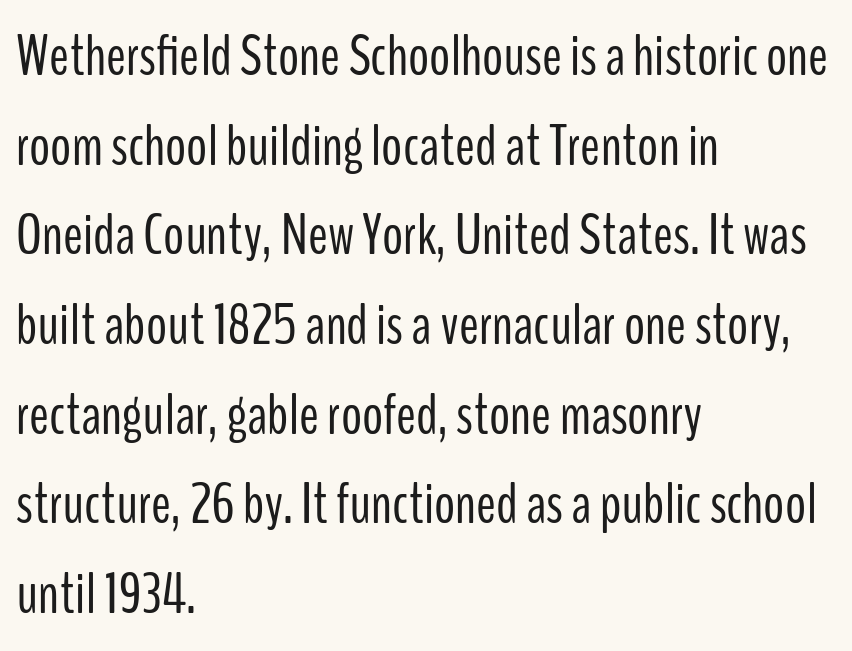
{"serif": "no", "italic": "no", "bold": "no", "weight": "light", "width": "condensed", "stroke_contrast": "low", "x_height": "medium", "monospaced": "no", "underline": "no", "align": "left", "line_spacing": "normal", "line_spacing_ratio": 1.52, "letter_spacing": "normal", "letter_spacing_em": 0.0, "glyph_px": 59}
